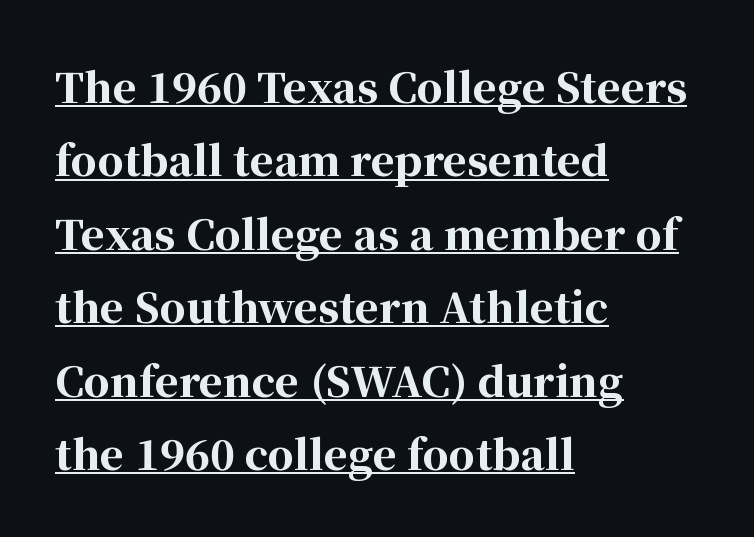
Q: Is the text bold? A: Yes.
Q: Is the text italic (slanted)? A: No, it is upright.
Q: Is the typeface a serif or a sans-serif typeface? A: Serif.
Q: Is the text underlined? A: Yes.
Q: How is the paragraph aligned? A: Left-aligned.
Q: Is the spacing between letters normal or unusually wide? A: Normal.
Q: Width (condensed, normal, or wide)? A: Normal.
Q: Stroke contrast? A: High.
Q: x-height? A: Medium.
Q: Monospaced? A: No.
